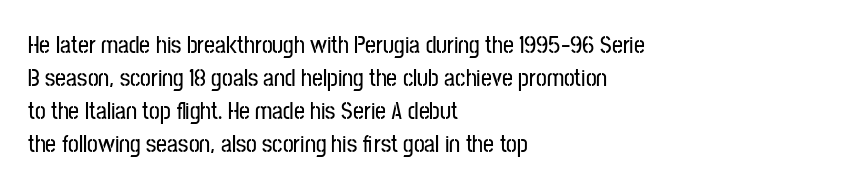
Q: Is the text italic (slanted)? A: No, it is upright.
Q: Is the text underlined? A: No.
Q: How is the paragraph aligned? A: Left-aligned.
Q: Is the spacing between letters normal or unusually wide? A: Normal.
Q: Is the spacing between lines tight, normal or loose? A: Normal.
